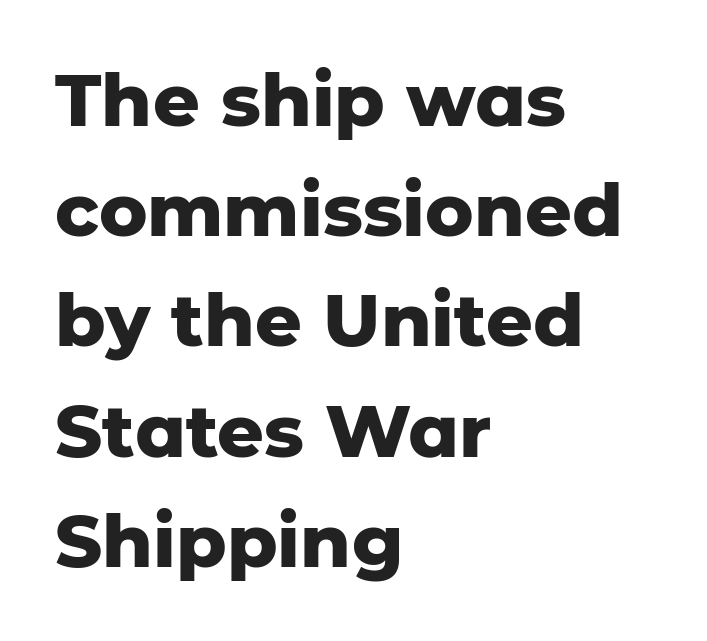
Regarding leading, the lines here are spaced in the standard way. The passage shown is not underscored anywhere. Proportional: the letters do not fall into vertical columns. Where is the straight margin? On the left.
